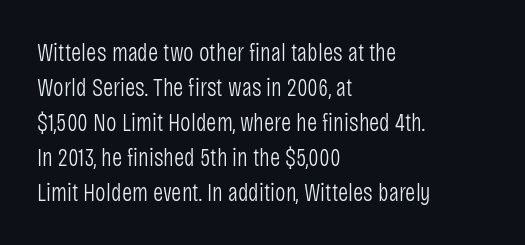
Q: Is the text bold? A: No.
Q: Is the text italic (slanted)? A: No, it is upright.
Q: Is the text underlined? A: No.
Q: How is the paragraph aligned? A: Left-aligned.
Q: Is the spacing between letters normal or unusually wide? A: Normal.
Q: Is the spacing between lines tight, normal or loose? A: Normal.
